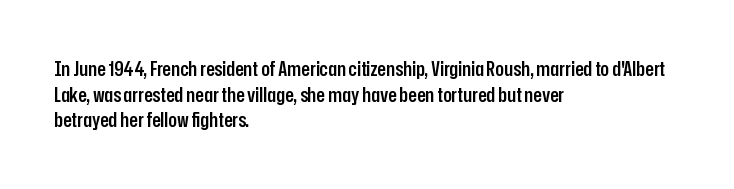
{"italic": "no", "bold": "semi", "underline": "no", "align": "left", "line_spacing": "normal", "line_spacing_ratio": 1.28, "letter_spacing": "normal", "letter_spacing_em": 0.0, "glyph_px": 20}
